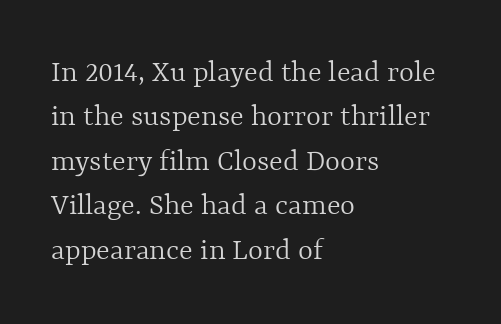
Horizontal bands of white between lines are of average thickness. The string is rendered with underlining switched off. The specimen reads as upright at a glance. Students, note that the glyphs here touch the page at normal intervals. Short and long lines alike share a common starting point at left. Proportional: the letters do not fall into vertical columns.
